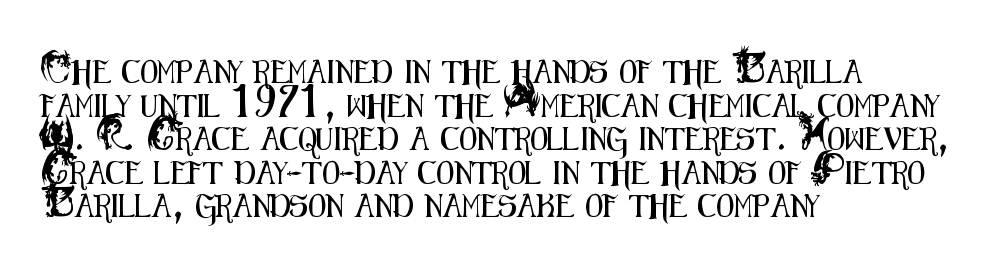
Notice how the passage keeps a crisp vertical edge on the left only. Ascenders rise straight up at ninety degrees. The passage shown is not underscored anywhere. Tracking value appears to be zero — textbook default spacing.
